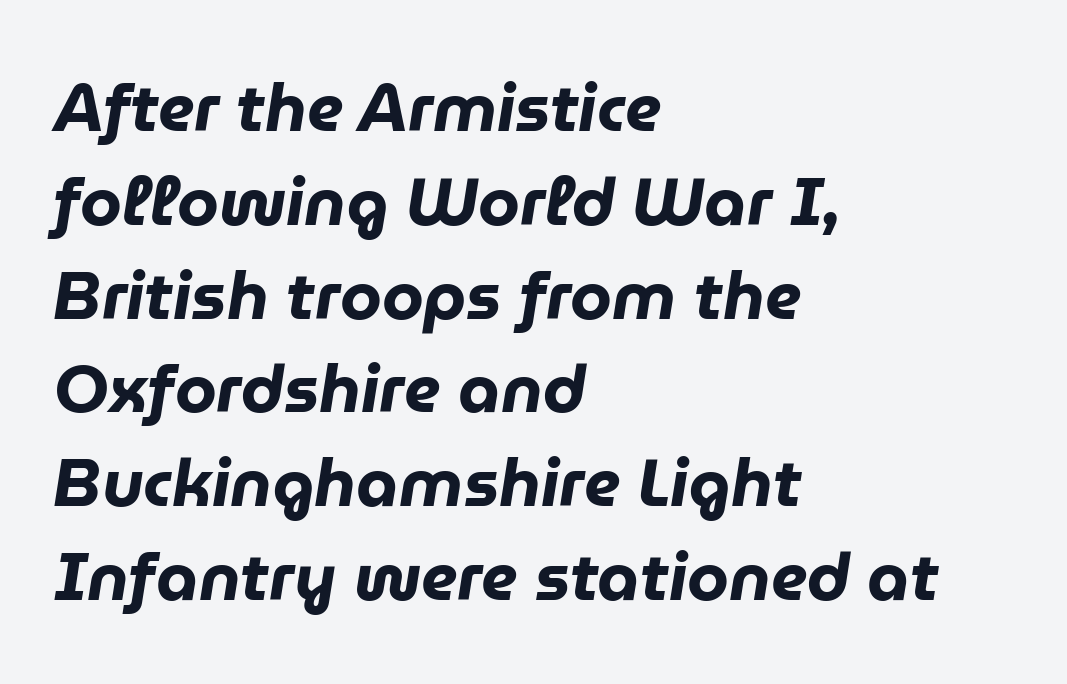
{"italic": "yes", "lean": "right", "slant_degrees": 9, "bold": "yes", "weight": "heavy", "width": "normal", "stroke_contrast": "low", "x_height": "medium", "monospaced": "no", "underline": "no", "align": "left", "line_spacing": "normal", "line_spacing_ratio": 1.4, "letter_spacing": "normal", "letter_spacing_em": 0.0, "glyph_px": 67}
